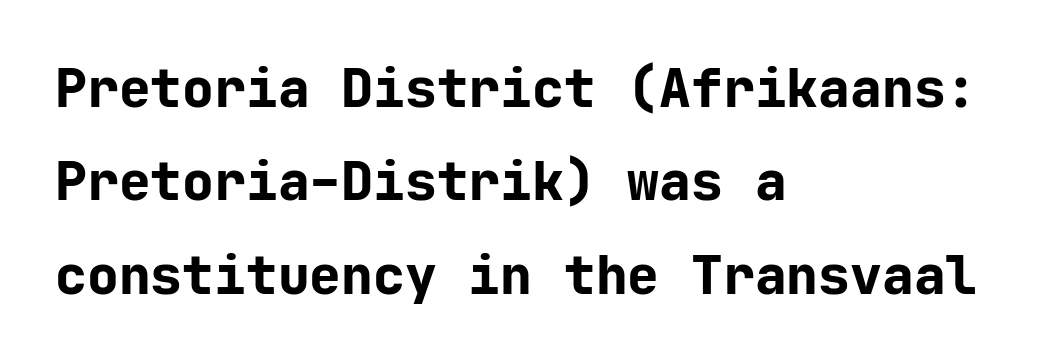
Think of a typewriter: that constant character pitch is what you see here. Nobody touched the tracking dial on this one. Posture: upright roman. In CSS terms this would be text-align: left.
